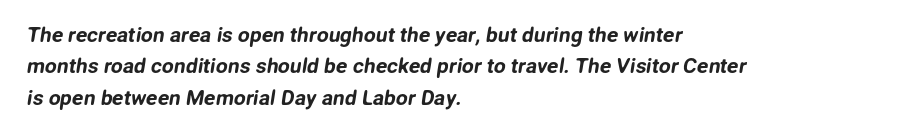
Q: Is the text underlined? A: No.
Q: How is the paragraph aligned? A: Left-aligned.
Q: Is the spacing between letters normal or unusually wide? A: Normal.
Q: Is the spacing between lines tight, normal or loose? A: Normal.
